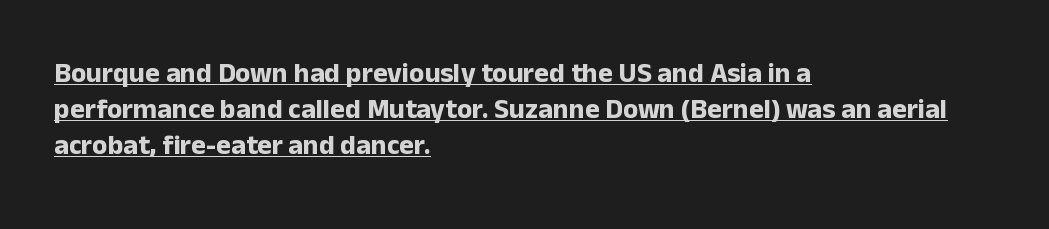
{"serif": "no", "italic": "no", "bold": "yes", "weight": "bold", "width": "normal", "stroke_contrast": "low", "x_height": "medium", "monospaced": "no", "underline": "yes", "align": "left", "line_spacing": "normal", "line_spacing_ratio": 1.29, "letter_spacing": "normal", "letter_spacing_em": 0.0, "glyph_px": 28}
